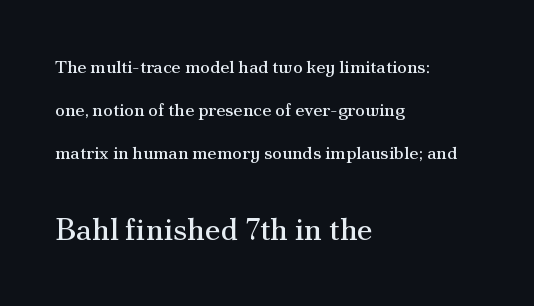
The image shows 31 px regular-weight serif type, upright; set left-aligned, loose line spacing (2.4x), normal letter spacing, not underlined; the second (bottom) block is 1.72x larger; medium stroke contrast and a small x-height.
